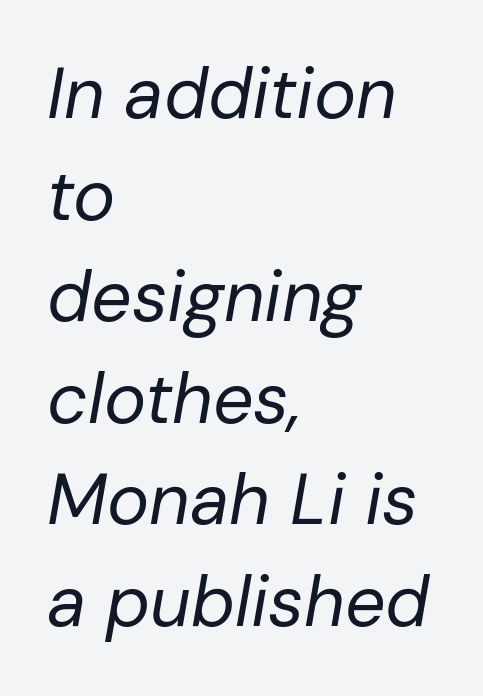
The image shows 71 px regular-weight type, italic (leaning right); set left-aligned, normal line spacing (1.43x), normal letter spacing, not underlined; low stroke contrast and a medium x-height.
